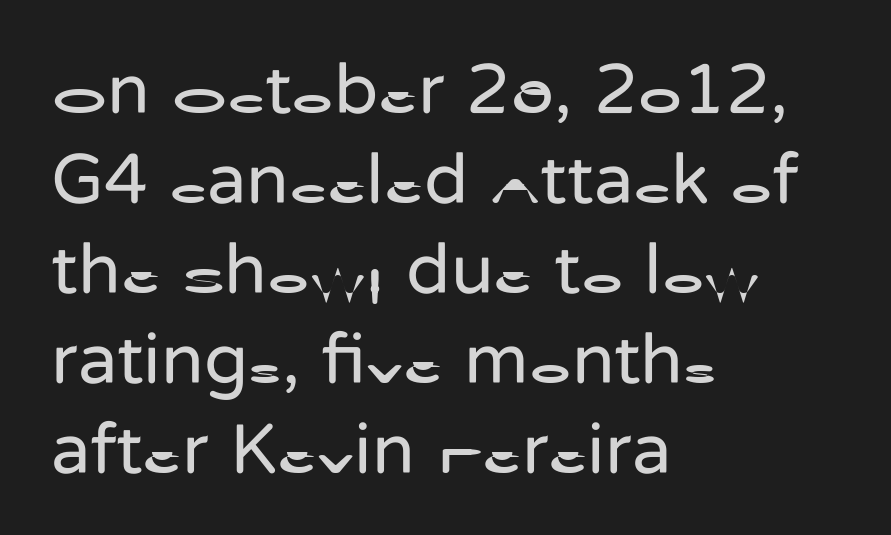
Q: Is the text bold? A: No.
Q: Is the text italic (slanted)? A: No, it is upright.
Q: Is the typeface a serif or a sans-serif typeface? A: Sans-serif.
Q: Is the text underlined? A: No.
Q: How is the paragraph aligned? A: Left-aligned.
Q: Is the spacing between letters normal or unusually wide? A: Normal.
Q: Is the spacing between lines tight, normal or loose? A: Normal.
Q: Width (condensed, normal, or wide)? A: Normal.
Q: Stroke contrast? A: Low.
Q: x-height? A: Medium.
Q: Monospaced? A: No.
